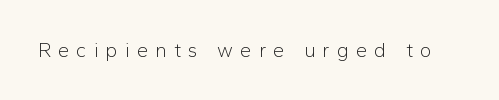
{"italic": "no", "bold": "no", "underline": "no", "letter_spacing": "wide", "letter_spacing_em": 0.36, "glyph_px": 20}
